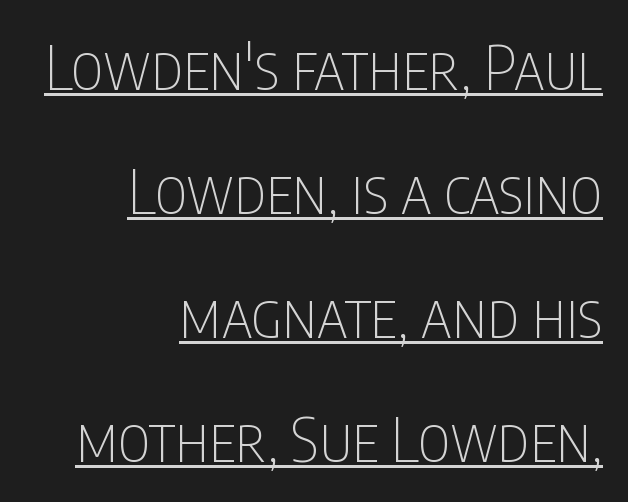
The image shows 62 px thin, condensed sans-serif type, upright; set right-aligned, loose line spacing (2.0x), normal letter spacing, underlined; low stroke contrast and a large x-height.
